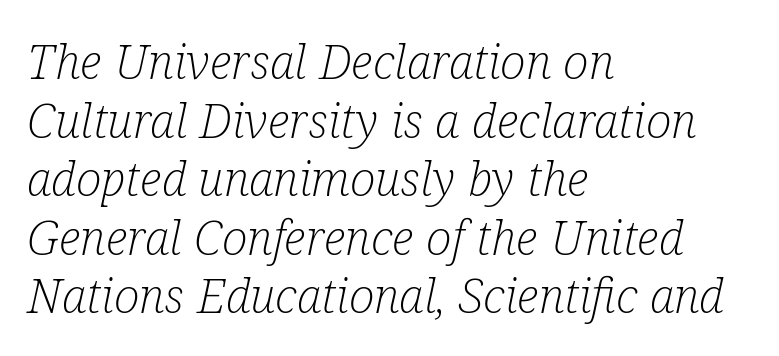
Character widths vary here, with narrow letters taking less room than wide ones. The passage shown is not underscored anywhere. Does the copy run flush right? No — it runs flush left. Yep, that's italic — everything's leaning.
